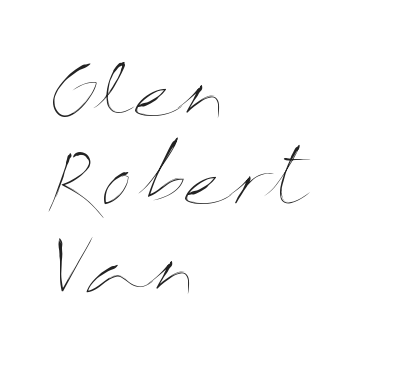
Q: Is the text bold? A: No.
Q: Is the text italic (slanted)? A: Yes.
Q: Is the text underlined? A: No.
Q: How is the paragraph aligned? A: Left-aligned.
Q: Is the spacing between letters normal or unusually wide? A: Normal.
Q: Width (condensed, normal, or wide)? A: Wide.
Q: Stroke contrast? A: Medium.
Q: x-height? A: Medium.
Q: Monospaced? A: No.
